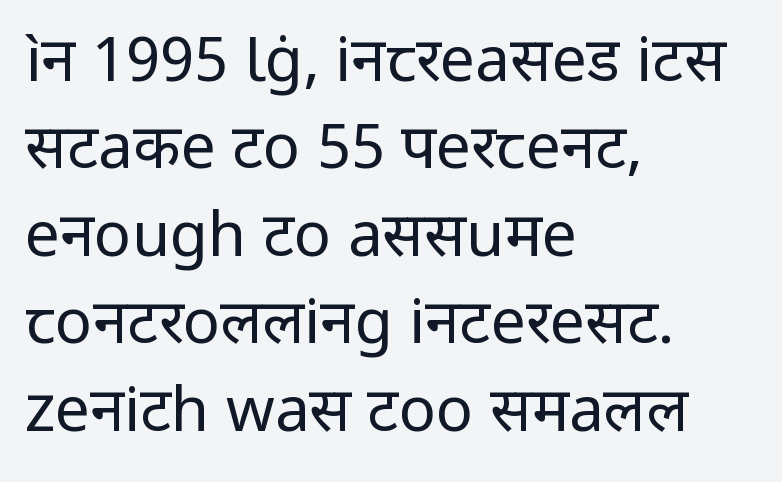
Q: Is the text bold? A: No.
Q: Is the text italic (slanted)? A: No, it is upright.
Q: Is the typeface a serif or a sans-serif typeface? A: Sans-serif.
Q: Is the text underlined? A: No.
Q: How is the paragraph aligned? A: Left-aligned.
Q: Is the spacing between letters normal or unusually wide? A: Normal.
Q: Is the spacing between lines tight, normal or loose? A: Normal.
Q: Width (condensed, normal, or wide)? A: Normal.
Q: Stroke contrast? A: Low.
Q: x-height? A: Medium.
Q: Monospaced? A: No.
